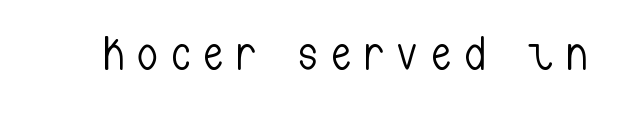
Substantial extra tracking has been applied to these lines. Summary of weight: not heavy and not bold. Notice how the stems are strictly vertical — no italics here. You could not count columns in this text — the font is proportionally spaced. Each letter's strokes conclude bluntly, with no projecting serifs. Words float on clear page, feet unadorned.
